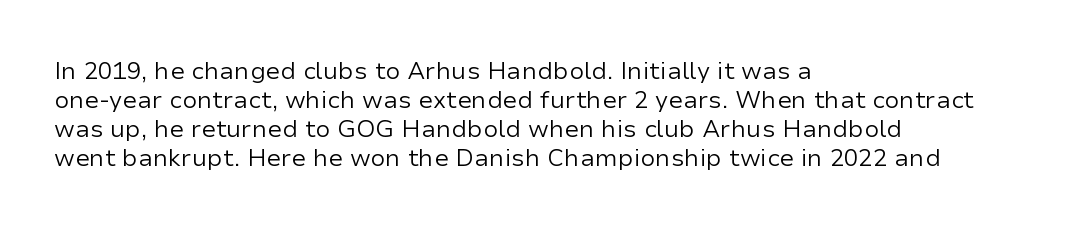
The image shows 24 px text type, upright; set left-aligned, line spacing 1.21x, normal letter spacing, not underlined.
